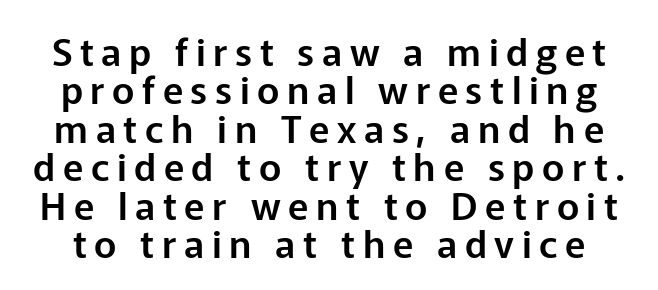
The letters stand straight up with perfectly vertical stems. Decoration check: the copy has no underline. You could only call the tracking loose — the letters float apart. Honestly, the rows look squashed on top of each other. You could not count columns in this text — the font is proportionally spaced.
